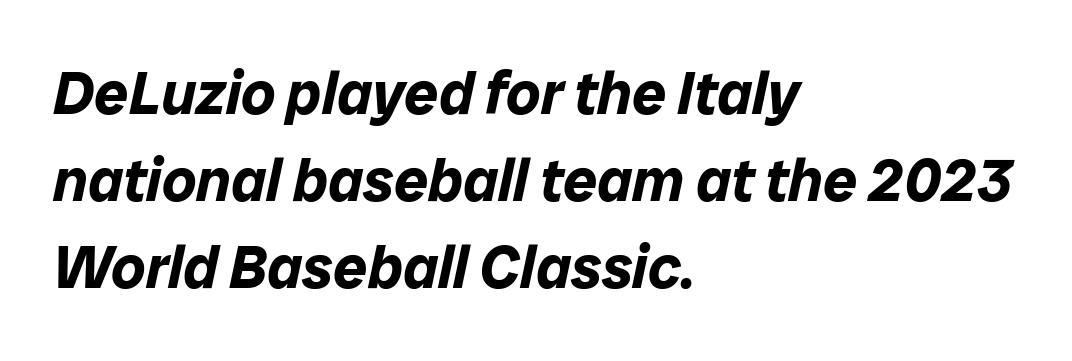
{"italic": "yes", "lean": "right", "slant_degrees": 12, "bold": "yes", "weight": "bold", "width": "normal", "stroke_contrast": "low", "x_height": "medium", "monospaced": "no", "underline": "no", "align": "left", "line_spacing": "normal", "line_spacing_ratio": 1.45, "letter_spacing": "normal", "letter_spacing_em": 0.0, "glyph_px": 60}
